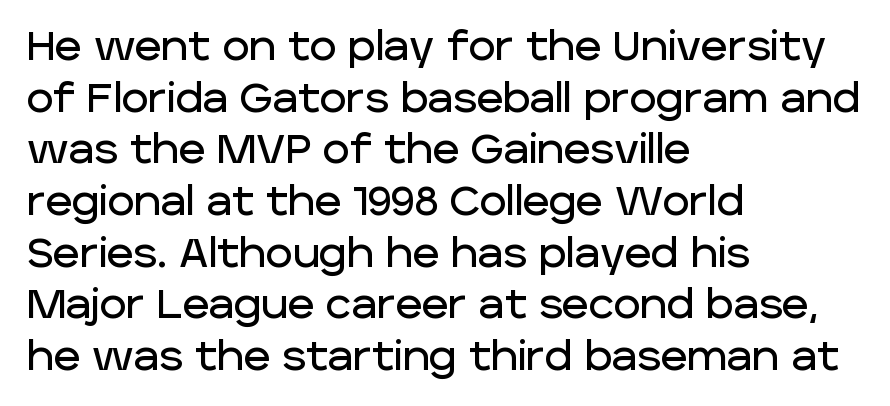
Q: Is the text italic (slanted)? A: No, it is upright.
Q: Is the typeface a serif or a sans-serif typeface? A: Sans-serif.
Q: Is the text underlined? A: No.
Q: How is the paragraph aligned? A: Left-aligned.
Q: Is the spacing between letters normal or unusually wide? A: Normal.
Q: Is the spacing between lines tight, normal or loose? A: Normal.
Q: Width (condensed, normal, or wide)? A: Normal.
Q: Stroke contrast? A: Low.
Q: x-height? A: Large.
Q: Monospaced? A: No.
